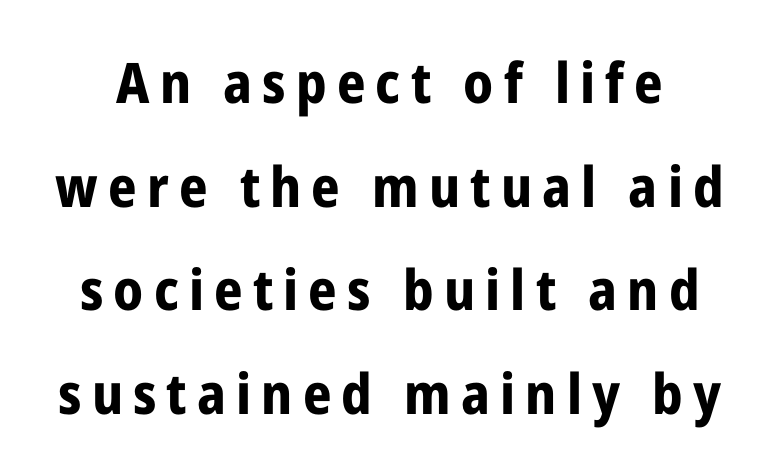
The image shows 56 px bold, condensed sans-serif type, upright; set line spacing 1.85x, not underlined; low stroke contrast and a medium x-height.
